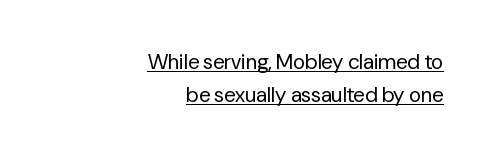
{"italic": "no", "bold": "no", "underline": "yes", "align": "right", "line_spacing": "normal", "line_spacing_ratio": 1.58, "letter_spacing": "normal", "letter_spacing_em": 0.0, "glyph_px": 21}
